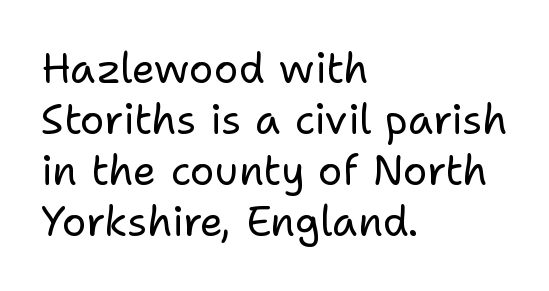
Q: Is the text bold? A: No.
Q: Is the text italic (slanted)? A: No, it is upright.
Q: Is the typeface a serif or a sans-serif typeface? A: Sans-serif.
Q: Is the text underlined? A: No.
Q: How is the paragraph aligned? A: Left-aligned.
Q: Is the spacing between letters normal or unusually wide? A: Normal.
Q: Width (condensed, normal, or wide)? A: Normal.
Q: Stroke contrast? A: Low.
Q: x-height? A: Medium.
Q: Monospaced? A: No.
